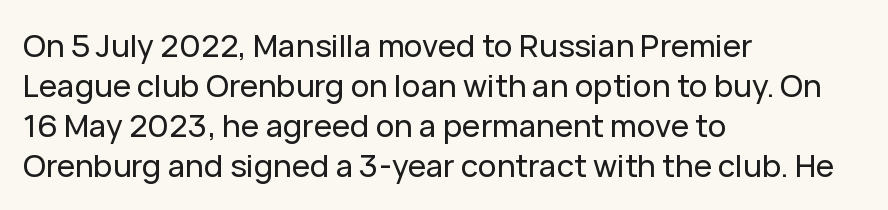
The image shows 31 px sans-serif type, upright; set left-aligned, normal line spacing (1.29x), normal letter spacing, not underlined; low stroke contrast and a medium x-height.
